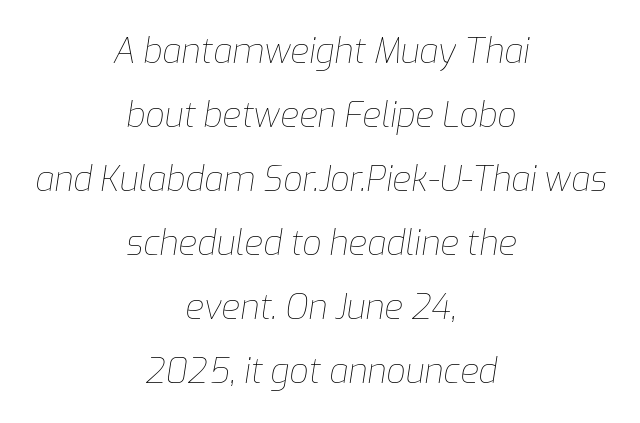
{"italic": "yes", "lean": "right", "slant_degrees": 9, "bold": "no", "weight": "thin", "width": "normal", "stroke_contrast": "low", "x_height": "medium", "monospaced": "no", "underline": "no", "align": "center", "line_spacing_ratio": 1.88, "letter_spacing": "normal", "letter_spacing_em": 0.0, "glyph_px": 34}
